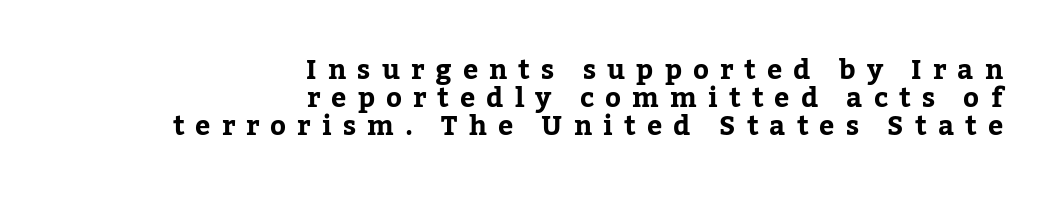
Q: Is the text italic (slanted)? A: No, it is upright.
Q: Is the text underlined? A: No.
Q: How is the paragraph aligned? A: Right-aligned.
Q: Is the spacing between letters normal or unusually wide? A: Unusually wide.
Q: Is the spacing between lines tight, normal or loose? A: Tight.
